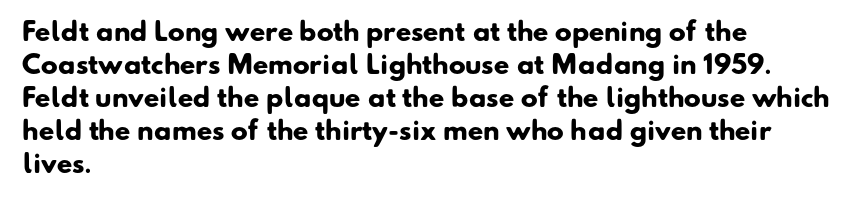
Q: Is the text bold? A: Yes.
Q: Is the text underlined? A: No.
Q: How is the paragraph aligned? A: Left-aligned.
Q: Is the spacing between letters normal or unusually wide? A: Normal.
Q: Is the spacing between lines tight, normal or loose? A: Normal.
